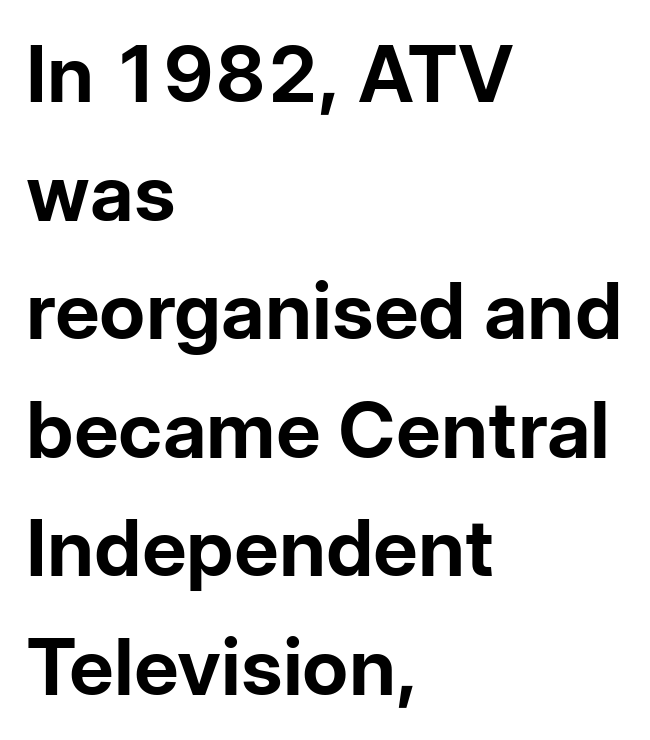
{"serif": "no", "italic": "no", "bold": "yes", "weight": "bold", "width": "normal", "stroke_contrast": "low", "x_height": "medium", "monospaced": "no", "underline": "no", "align": "left", "line_spacing": "normal", "line_spacing_ratio": 1.52, "letter_spacing": "normal", "letter_spacing_em": 0.0, "glyph_px": 78}
